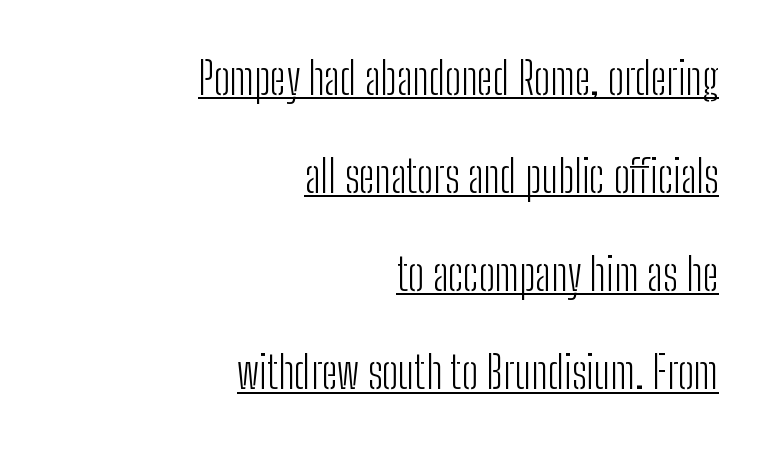
The glyphs in this specimen are sans serif. Posture: vertical. If you measured baseline to baseline, you'd find a long distance. Tracking here is standard; glyphs follow each other at the usual distance. Weight: regular or lighter. A typesetter would call this proportional, since set widths differ per character.
